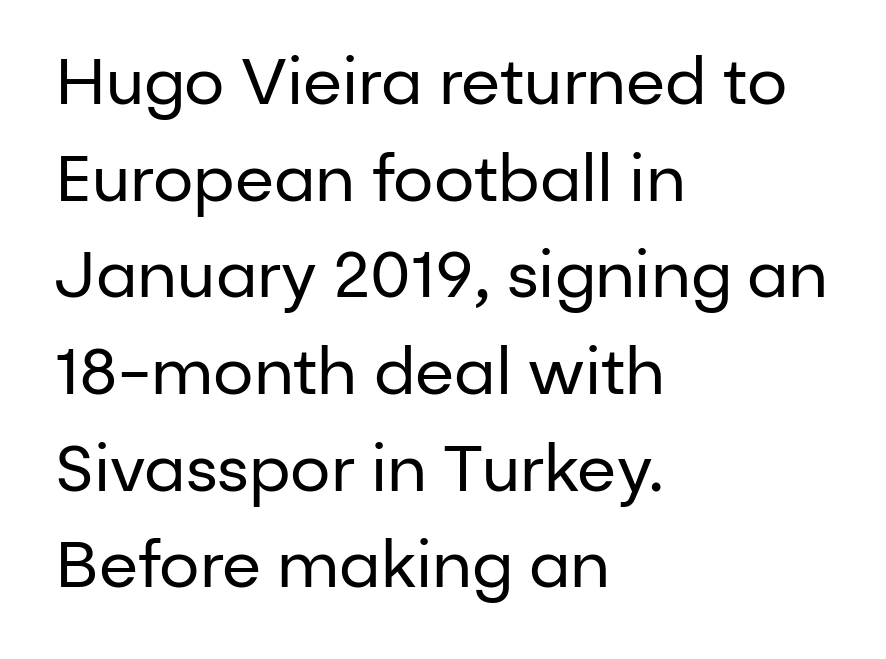
Q: Is the text bold? A: No.
Q: Is the text italic (slanted)? A: No, it is upright.
Q: Is the typeface a serif or a sans-serif typeface? A: Sans-serif.
Q: Is the text underlined? A: No.
Q: How is the paragraph aligned? A: Left-aligned.
Q: Is the spacing between letters normal or unusually wide? A: Normal.
Q: Is the spacing between lines tight, normal or loose? A: Normal.
Q: Width (condensed, normal, or wide)? A: Normal.
Q: Stroke contrast? A: Low.
Q: x-height? A: Medium.
Q: Monospaced? A: No.
